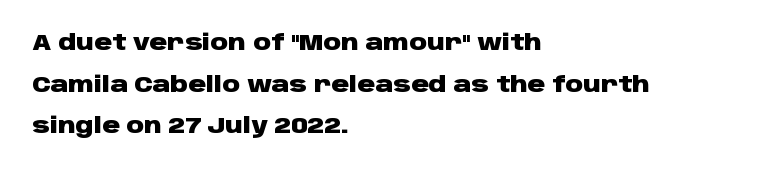
The image shows 22 px bold type, upright; set left-aligned, line spacing 1.89x, normal letter spacing, not underlined.
